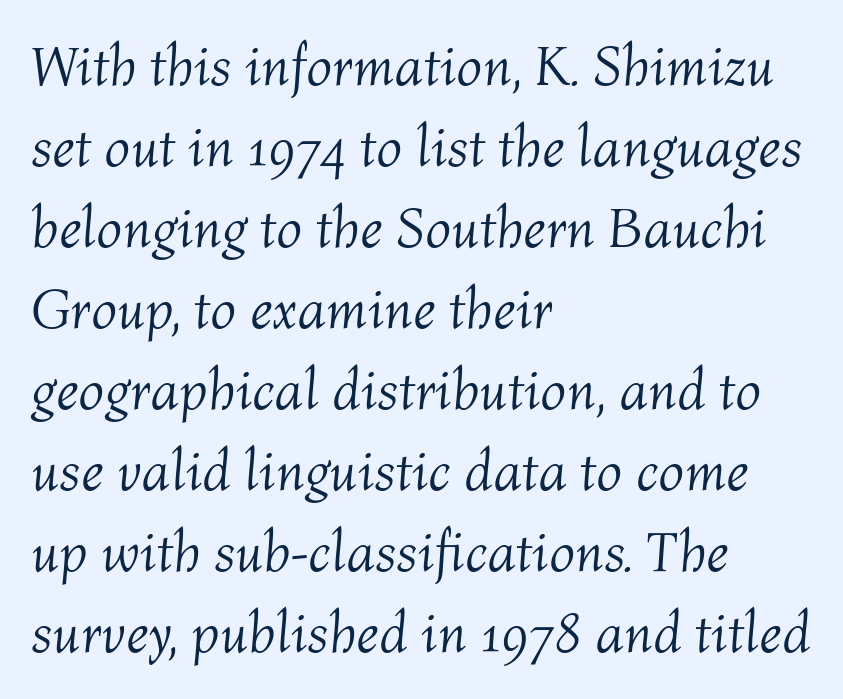
The image shows 57 px light type, italic (leaning right); set left-aligned, normal line spacing (1.42x), normal letter spacing, not underlined; medium stroke contrast and a medium x-height.
